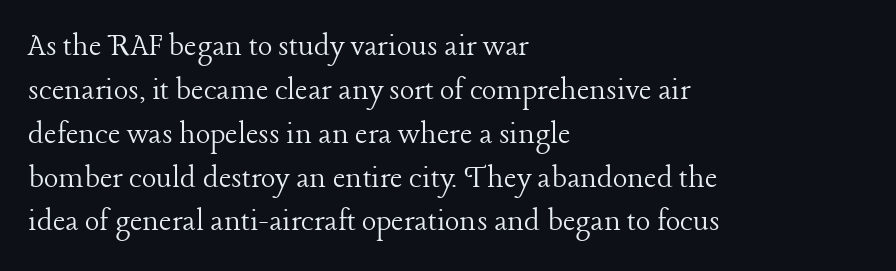
The designer left line spacing at the default. Beneath every word, the page is bare. The letters advance in unequal steps, a hallmark of proportional type. The rendering anchors every line to the left-hand side. The characters display serif detailing at their extremities.
